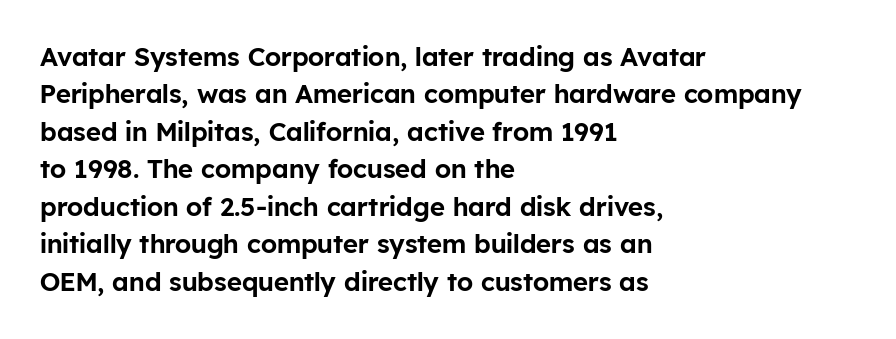
{"italic": "no", "underline": "no", "align": "left", "line_spacing": "normal", "line_spacing_ratio": 1.44, "letter_spacing": "normal", "letter_spacing_em": 0.0, "glyph_px": 26}
